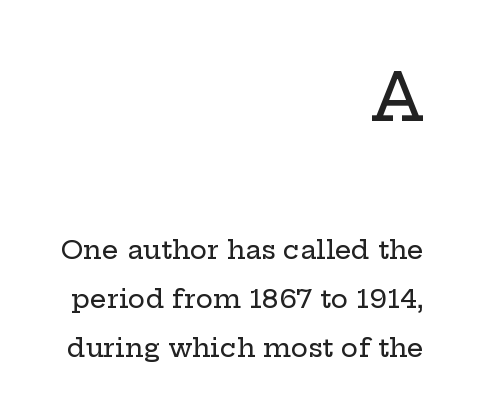
Descenders hang freely into open space. This sample uses plain, unmodified letter spacing. Does the copy run flush right? Yes — the right margin is perfectly even. Tall strokes in this sample are plumb rather than angled. Do the characters align in a grid? No, the font is proportional. Of the two passages, the one on top uses the larger point size.
